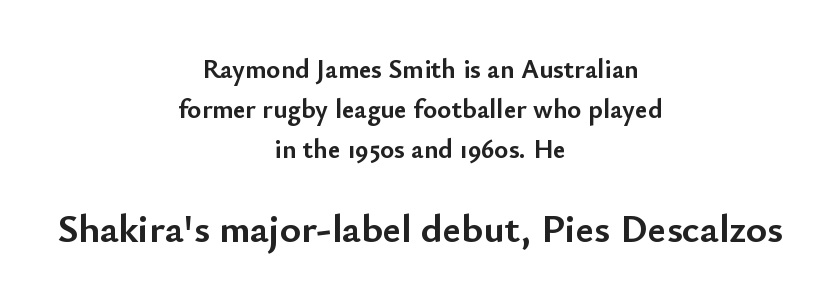
Q: Is the text bold? A: Yes.
Q: Is the text italic (slanted)? A: No, it is upright.
Q: Is the typeface a serif or a sans-serif typeface? A: Sans-serif.
Q: Is the text underlined? A: No.
Q: How is the paragraph aligned? A: Centered.
Q: Is the spacing between letters normal or unusually wide? A: Normal.
Q: Is the spacing between lines tight, normal or loose? A: Normal.
Q: Which block of text is set in a larger size, the first (top) or the second (bottom)? A: The second (bottom) one.
Q: Width (condensed, normal, or wide)? A: Normal.
Q: Stroke contrast? A: Low.
Q: x-height? A: Small.
Q: Monospaced? A: No.
